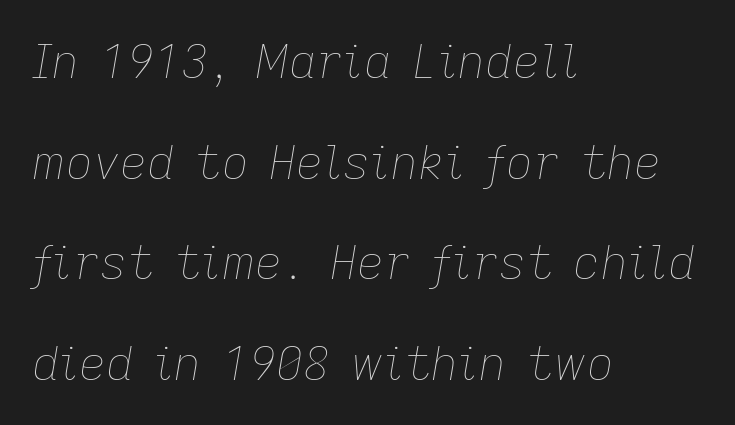
Here the glyphs are tracked normally, forming tight word shapes. The font's italic variant was chosen for this text. Horizontal alignment here is leftward, the default for most running prose. Here the designer chose a conventional face with non-uniform glyph widths. Descenders are the only things crossing below the line. The weight would be labelled regular, book, light, or lighter still.
